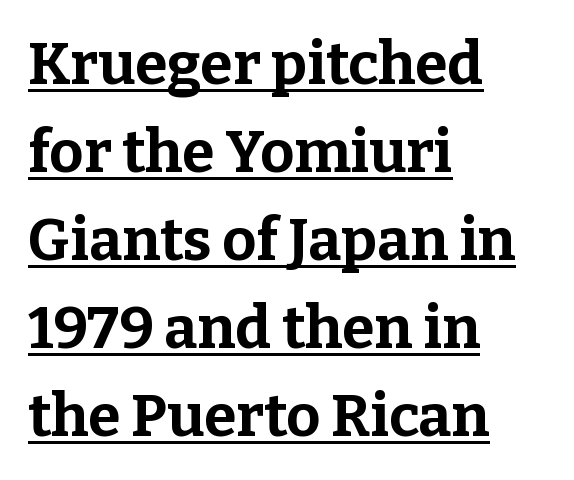
The image shows 59 px bold serif type, upright; set left-aligned, normal line spacing (1.49x), normal letter spacing, underlined; low stroke contrast and a medium x-height.
